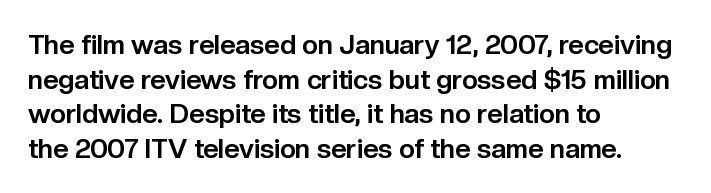
Compared with typical body copy, the letter spacing here is the same. The setting favours the left margin, as ordinary paragraphs usually do. Heft: maximum for text — a bold. Beneath every word, the page is bare. Successive baselines arrive at the customary interval. These lines were composed using upright roman letters.
